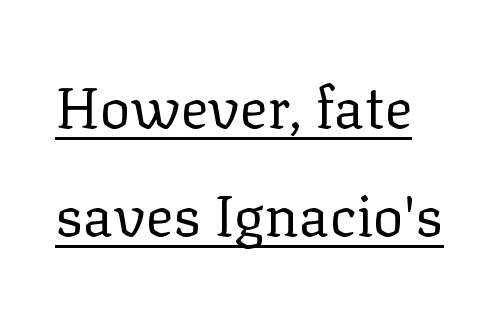
Unbolded letterforms with no extra heft. Here the designer chose a conventional face with non-uniform glyph widths. The letters stand straight up with perfectly vertical stems. A typesetter would label this face a serif. Standard letterfit; no display-style spreading of the glyphs.
